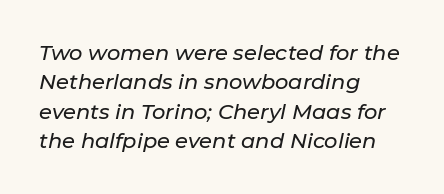
Q: Is the text italic (slanted)? A: Yes, it leans right by about 11 degrees.
Q: Is the text underlined? A: No.
Q: How is the paragraph aligned? A: Left-aligned.
Q: Is the spacing between letters normal or unusually wide? A: Normal.
Q: Is the spacing between lines tight, normal or loose? A: Normal.
